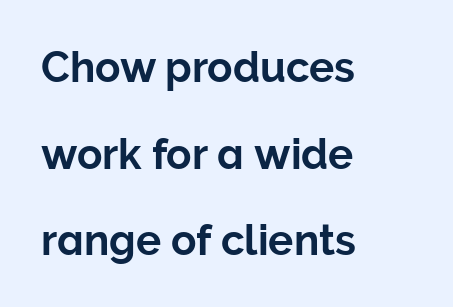
Notice how the passage keeps a crisp vertical edge on the left only. No italicization has been applied; the sample stays upright. Serifs: no, the terminals of the letterforms are clean. Type without underlining. Varying glyph widths throughout — classic text-font behaviour. Standard letterfit; no display-style spreading of the glyphs.
